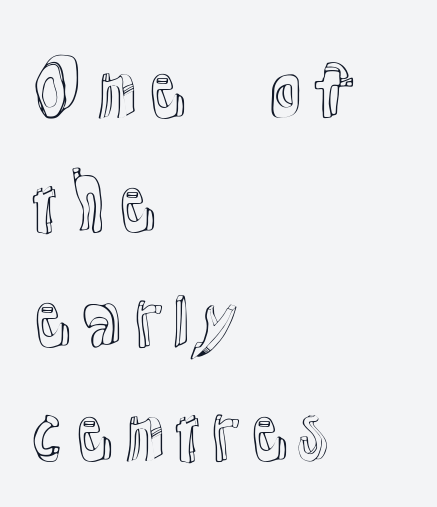
{"italic": "no", "width": "normal", "x_height": "medium", "monospaced": "no", "underline": "no", "align": "left", "line_spacing": "normal", "line_spacing_ratio": 1.59, "letter_spacing": "normal", "letter_spacing_em": 0.0, "glyph_px": 72}
